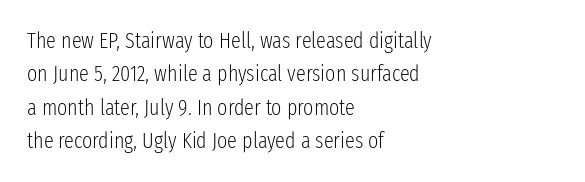
{"italic": "no", "bold": "no", "underline": "no", "align": "left", "line_spacing": "normal", "line_spacing_ratio": 1.52, "letter_spacing": "normal", "letter_spacing_em": 0.0, "glyph_px": 22}
